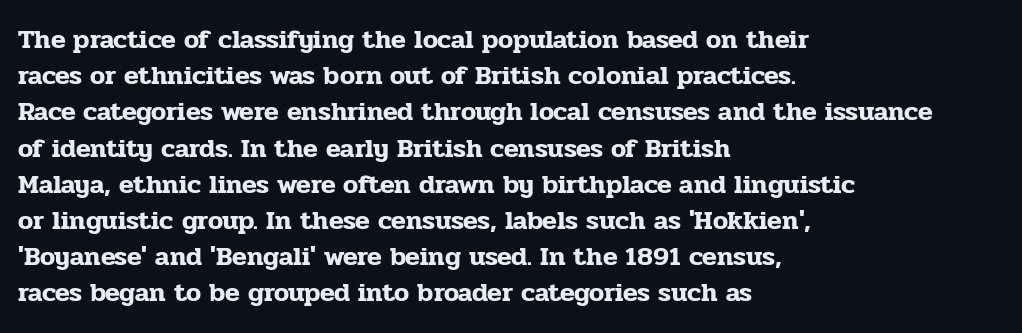
The image shows 27 px text type, upright; set left-aligned, normal line spacing (1.34x), normal letter spacing, not underlined.
